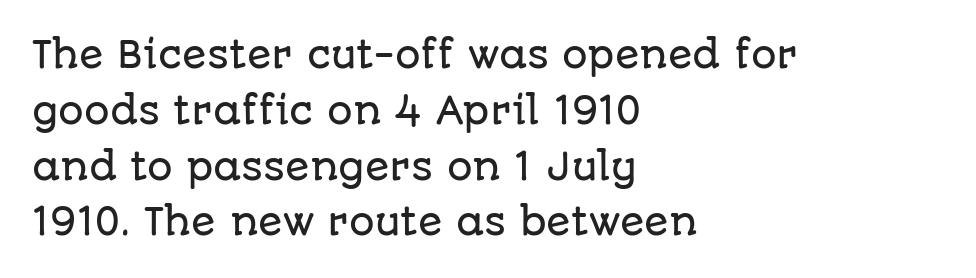
The letters advance in unequal steps, a hallmark of proportional type. The type is set solid horizontally, with unmodified tracking. Summary of vertical rhythm: regular, with standard interline spacing. The letters carry no serifs — their stems end cleanly without finishing strokes.
